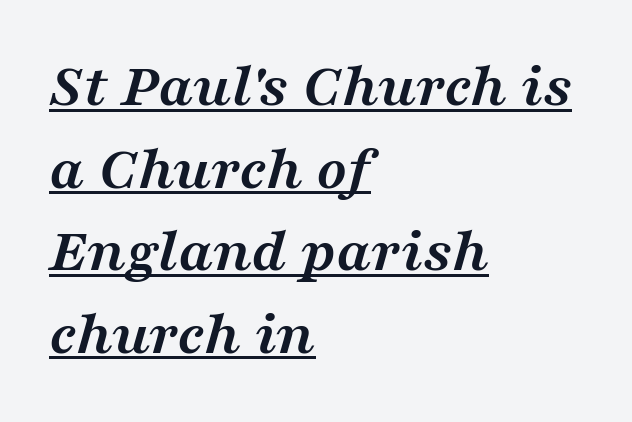
The image shows 63 px semibold, wide serif type, italic (leaning right); set left-aligned, normal line spacing (1.31x), normal letter spacing, underlined; medium stroke contrast and a medium x-height.
